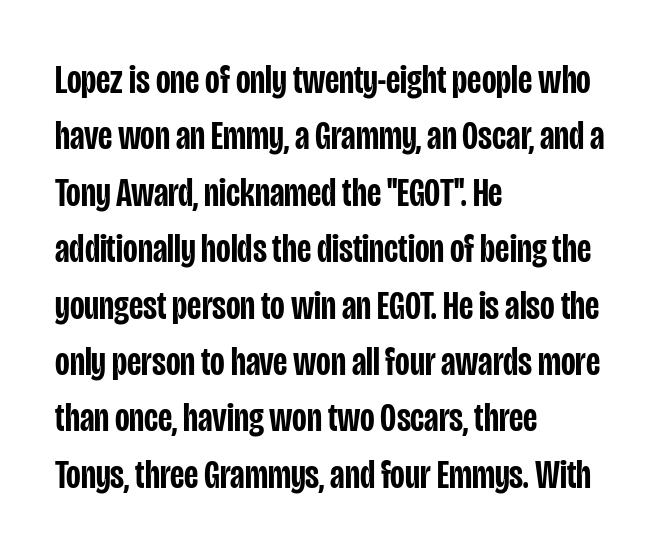
{"serif": "no", "italic": "no", "bold": "semi", "weight": "semibold", "width": "condensed", "stroke_contrast": "low", "x_height": "large", "monospaced": "no", "underline": "no", "align": "left", "line_spacing": "normal", "line_spacing_ratio": 1.41, "letter_spacing": "normal", "letter_spacing_em": 0.0, "glyph_px": 40}
